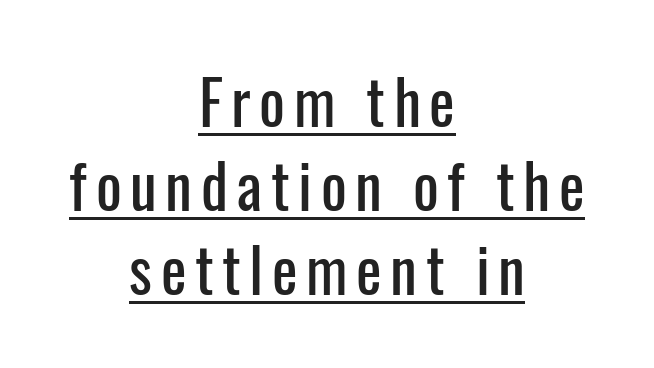
The image shows 61 px condensed sans-serif type, upright; set centered, normal line spacing (1.38x), underlined; low stroke contrast and a medium x-height.
